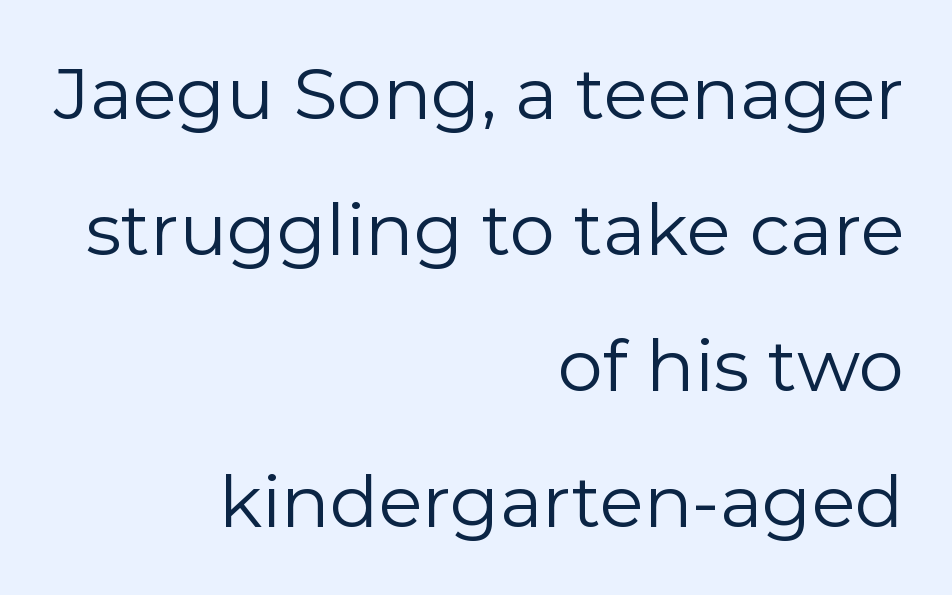
{"serif": "no", "italic": "no", "bold": "no", "weight": "regular", "width": "normal", "stroke_contrast": "low", "x_height": "medium", "monospaced": "no", "underline": "no", "align": "right", "line_spacing_ratio": 1.89, "letter_spacing": "normal", "letter_spacing_em": 0.0, "glyph_px": 72}
